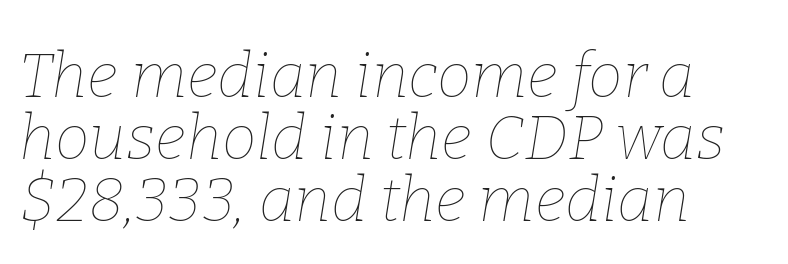
{"italic": "yes", "lean": "right", "slant_degrees": 9, "bold": "no", "weight": "thin", "width": "normal", "stroke_contrast": "low", "x_height": "medium", "monospaced": "no", "underline": "no", "align": "left", "line_spacing": "tight", "line_spacing_ratio": 1.0, "letter_spacing": "normal", "letter_spacing_em": 0.0, "glyph_px": 62}
